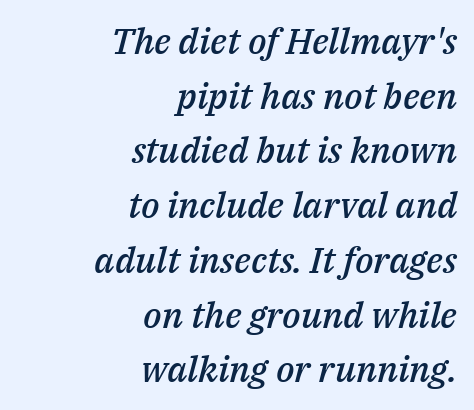
Q: Is the text bold? A: Semi-bold.
Q: Is the text italic (slanted)? A: Yes, it leans right by about 14 degrees.
Q: Is the text underlined? A: No.
Q: How is the paragraph aligned? A: Right-aligned.
Q: Is the spacing between letters normal or unusually wide? A: Normal.
Q: Is the spacing between lines tight, normal or loose? A: Normal.
Q: Width (condensed, normal, or wide)? A: Normal.
Q: Stroke contrast? A: Medium.
Q: x-height? A: Medium.
Q: Monospaced? A: No.
